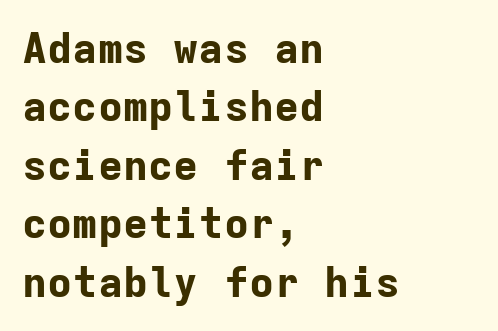
Q: Is the text bold? A: Yes.
Q: Is the text italic (slanted)? A: No, it is upright.
Q: Is the typeface a serif or a sans-serif typeface? A: Sans-serif.
Q: Is the text underlined? A: No.
Q: How is the paragraph aligned? A: Left-aligned.
Q: Is the spacing between letters normal or unusually wide? A: Normal.
Q: Is the spacing between lines tight, normal or loose? A: Normal.
Q: Width (condensed, normal, or wide)? A: Normal.
Q: Stroke contrast? A: Low.
Q: x-height? A: Medium.
Q: Monospaced? A: Yes.
